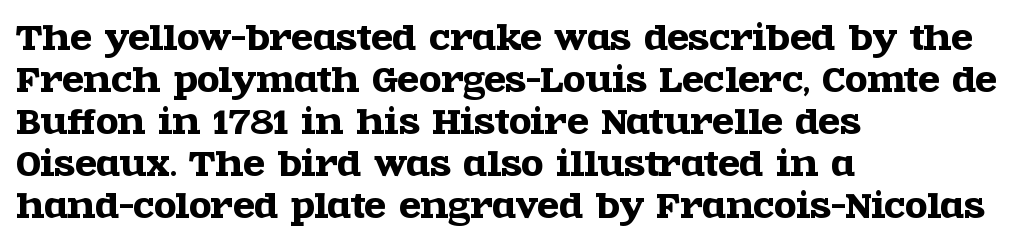
Rendered with straight, roman letterforms. These lines stack with their left ends in a neat column. The line-height multiplier appears to be the usual default. Anything drawn beneath the words? Only blank space. The tracking reads as untouched default to a designer's eye.
